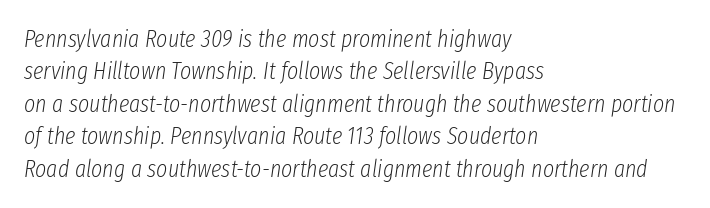
Q: Is the text bold? A: No.
Q: Is the text italic (slanted)? A: Yes, it leans right by about 8 degrees.
Q: Is the text underlined? A: No.
Q: How is the paragraph aligned? A: Left-aligned.
Q: Is the spacing between letters normal or unusually wide? A: Normal.
Q: Is the spacing between lines tight, normal or loose? A: Normal.
